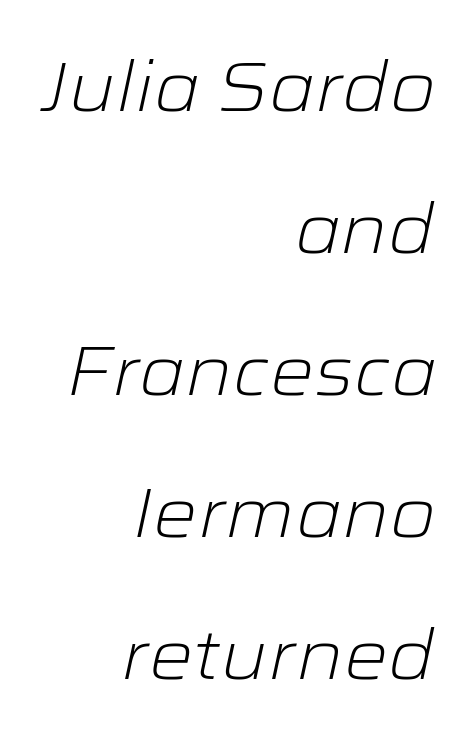
Q: Is the text bold? A: No.
Q: Is the text italic (slanted)? A: Yes, it leans right by about 12 degrees.
Q: Is the text underlined? A: No.
Q: How is the paragraph aligned? A: Right-aligned.
Q: Is the spacing between letters normal or unusually wide? A: Normal.
Q: Is the spacing between lines tight, normal or loose? A: Loose.
Q: Width (condensed, normal, or wide)? A: Wide.
Q: Stroke contrast? A: Low.
Q: x-height? A: Medium.
Q: Monospaced? A: No.
